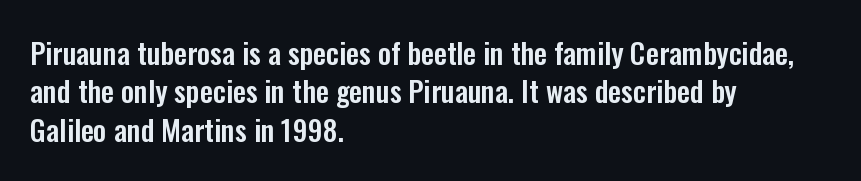
Teacher's note: observe the even left margin — that is flush-left alignment. Characters remain perfectly vertical along every line. The face used here is rendered with its standard letterfit. The gap between lines stays unmarked. The characters display no serif detailing; their extremities are plain. Note the varied advance widths — an 'i' is clearly narrower than an 'm'.
